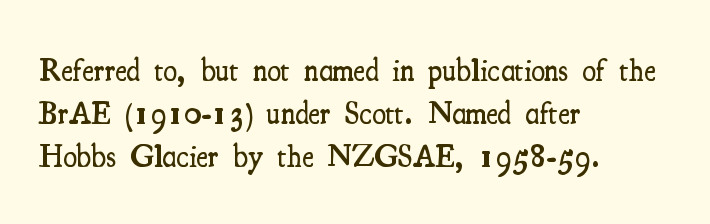
Q: Is the text bold? A: Semi-bold.
Q: Is the text italic (slanted)? A: No, it is upright.
Q: Is the typeface a serif or a sans-serif typeface? A: Serif.
Q: Is the text underlined? A: No.
Q: How is the paragraph aligned? A: Left-aligned.
Q: Is the spacing between letters normal or unusually wide? A: Normal.
Q: Is the spacing between lines tight, normal or loose? A: Normal.
Q: Width (condensed, normal, or wide)? A: Condensed.
Q: Stroke contrast? A: Medium.
Q: x-height? A: Small.
Q: Monospaced? A: No.
